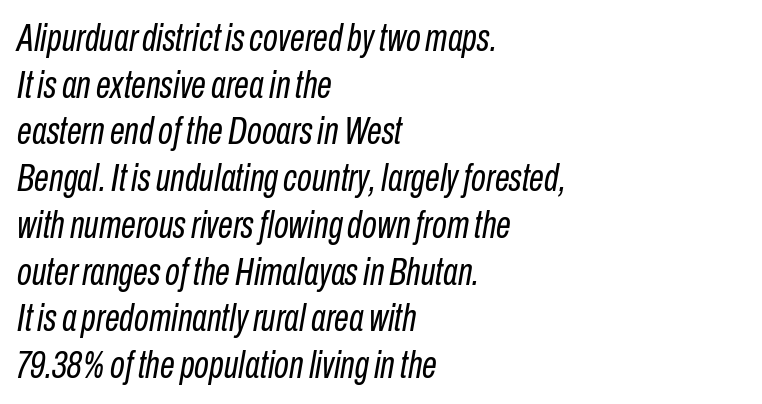
{"italic": "yes", "lean": "right", "slant_degrees": 10, "bold": "no", "weight": "regular", "width": "condensed", "stroke_contrast": "low", "x_height": "medium", "monospaced": "no", "underline": "no", "align": "left", "line_spacing_ratio": 1.23, "letter_spacing": "normal", "letter_spacing_em": 0.0, "glyph_px": 38}
